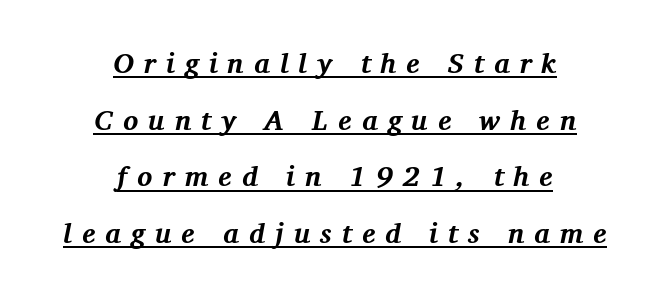
Q: Is the text bold? A: Yes.
Q: Is the text italic (slanted)? A: Yes, it leans right by about 11 degrees.
Q: Is the typeface a serif or a sans-serif typeface? A: Serif.
Q: Is the text underlined? A: Yes.
Q: How is the paragraph aligned? A: Centered.
Q: Is the spacing between letters normal or unusually wide? A: Unusually wide.
Q: Is the spacing between lines tight, normal or loose? A: Loose.
Q: Width (condensed, normal, or wide)? A: Normal.
Q: Stroke contrast? A: Medium.
Q: x-height? A: Medium.
Q: Monospaced? A: No.
